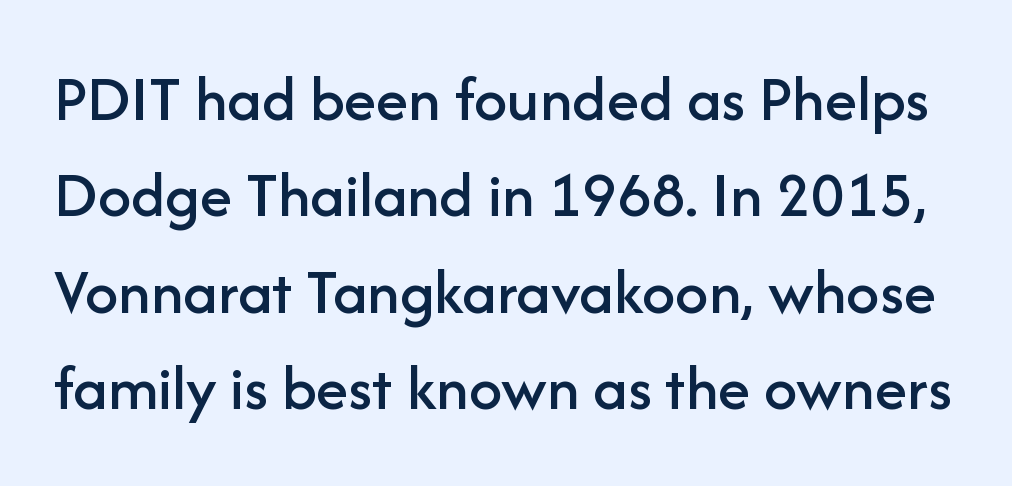
Q: Is the text italic (slanted)? A: No, it is upright.
Q: Is the typeface a serif or a sans-serif typeface? A: Sans-serif.
Q: Is the text underlined? A: No.
Q: Is the spacing between letters normal or unusually wide? A: Normal.
Q: Is the spacing between lines tight, normal or loose? A: Normal.
Q: Width (condensed, normal, or wide)? A: Normal.
Q: Stroke contrast? A: Low.
Q: x-height? A: Medium.
Q: Monospaced? A: No.
